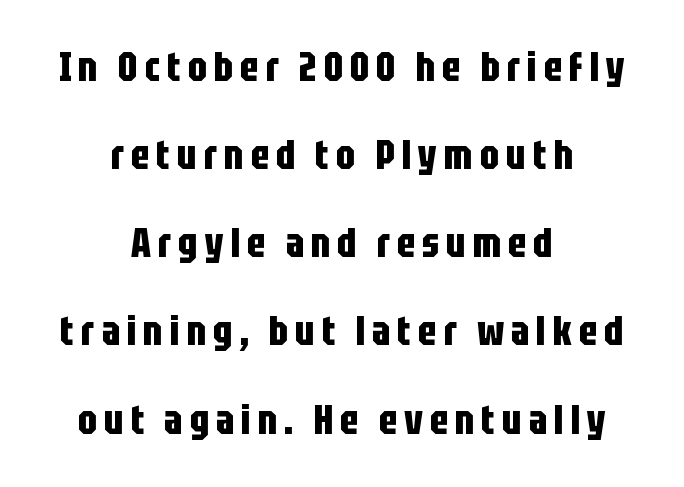
Casual observation: everything's sitting right in the middle. Notice the wide empty band between every row — that's loose leading. No word sits above an underline. The specimen reads as upright at a glance. To sum up the face: it is a sans, with no serifs. Each letter keeps its own natural width here, so spacing adapts to shape.
